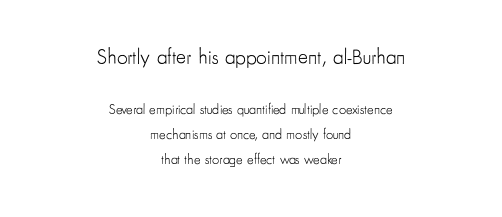
Q: Is the text bold? A: No.
Q: Is the text italic (slanted)? A: No, it is upright.
Q: Is the text underlined? A: No.
Q: How is the paragraph aligned? A: Centered.
Q: Is the spacing between letters normal or unusually wide? A: Normal.
Q: Which block of text is set in a larger size, the first (top) or the second (bottom)? A: The first (top) one.
